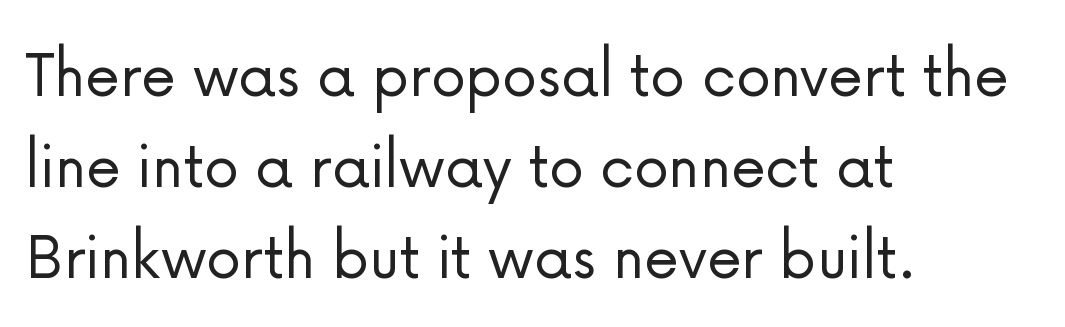
The passage shown is typed in a proportional face where columns would drift. The gaps between neighbouring characters are ordinary and unremarkable. Stroke mass is kept to a normal reading level or below. In terms of posture, this sample is upright.
